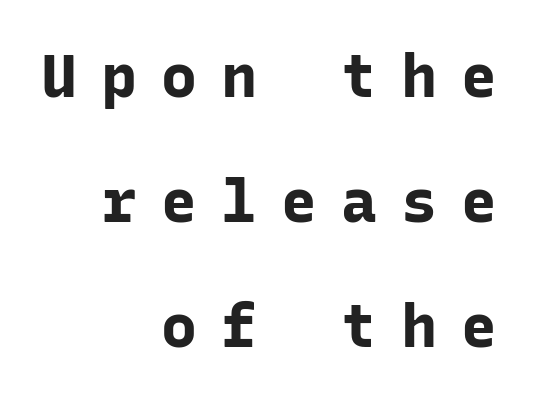
Notice the wide empty band between every row — that's loose leading. What stands out about the letter spacing? Its width — letters are far apart. Unmarked baselines from the first word to the last. Each letter, wide or thin by design, is forced into the same width here. If you drew a line through each stem, it would be perfectly vertical. What weight is shown? A full bold with thick strokes.
